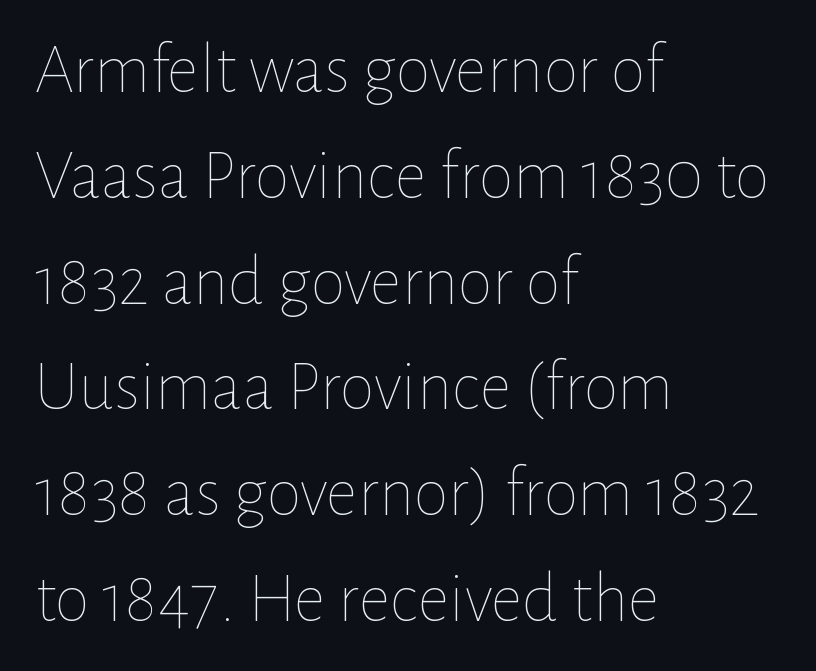
{"italic": "no", "bold": "no", "weight": "thin", "width": "normal", "stroke_contrast": "low", "x_height": "medium", "monospaced": "no", "underline": "no", "align": "left", "line_spacing": "normal", "line_spacing_ratio": 1.49, "letter_spacing": "normal", "letter_spacing_em": 0.0, "glyph_px": 71}
